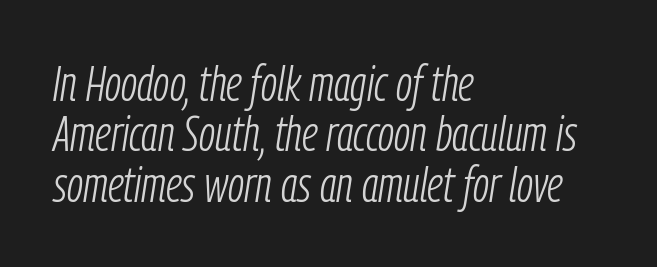
Q: Is the text bold? A: No.
Q: Is the text italic (slanted)? A: Yes, it leans right by about 9 degrees.
Q: Is the text underlined? A: No.
Q: How is the paragraph aligned? A: Left-aligned.
Q: Is the spacing between letters normal or unusually wide? A: Normal.
Q: Is the spacing between lines tight, normal or loose? A: Tight.
Q: Width (condensed, normal, or wide)? A: Condensed.
Q: Stroke contrast? A: Low.
Q: x-height? A: Medium.
Q: Monospaced? A: No.
